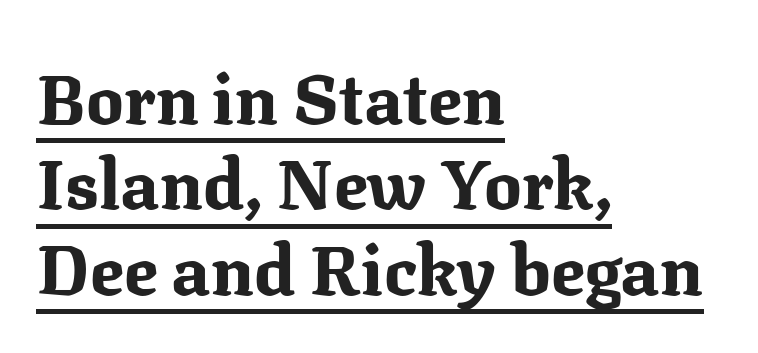
Regarding serifs, this sample has them. Underlined type. The rendering uses natural spacing where letterforms have individual widths. Is the type bold? Yes — the strokes are clearly thick and heavy.
